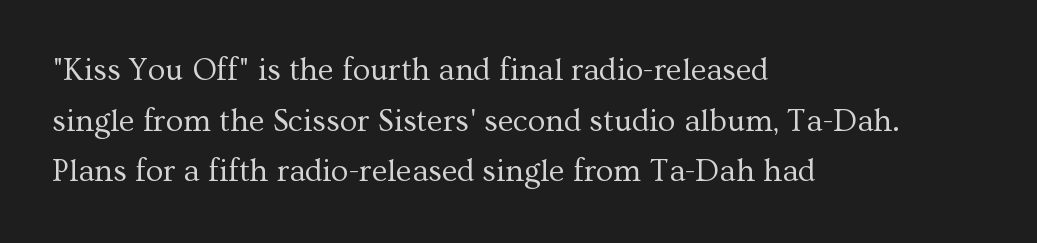
Q: Is the text bold? A: No.
Q: Is the text italic (slanted)? A: No, it is upright.
Q: Is the typeface a serif or a sans-serif typeface? A: Serif.
Q: Is the text underlined? A: No.
Q: How is the paragraph aligned? A: Left-aligned.
Q: Is the spacing between letters normal or unusually wide? A: Normal.
Q: Is the spacing between lines tight, normal or loose? A: Normal.
Q: Width (condensed, normal, or wide)? A: Normal.
Q: Stroke contrast? A: Medium.
Q: x-height? A: Medium.
Q: Monospaced? A: No.
